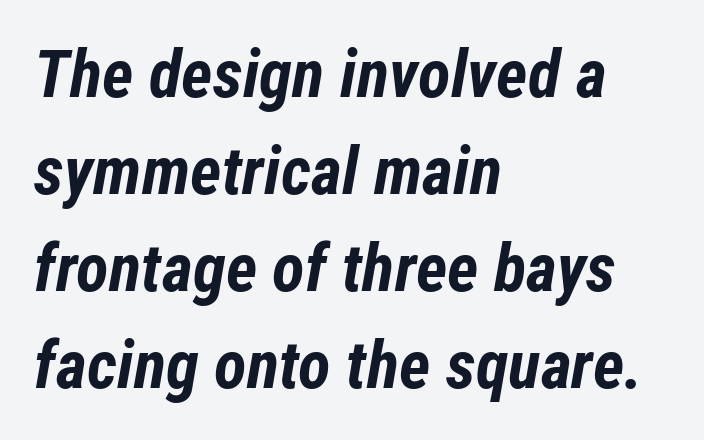
The letters advance in unequal steps, a hallmark of proportional type. Nobody drew a line under any word here. It's the slanting kind of type. Spacing between characters is what you'd get straight out of the box.
